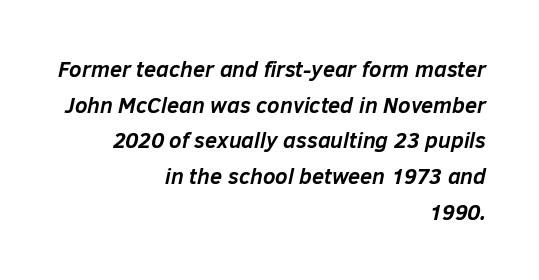
Has an underline been added? It has not. Does extra space separate the letters? No, they use regular spacing. Emphasis by weight is at full strength: bold. Casual observation: everything's shoved over to the right. Horizontal bands of white between lines are of average thickness.
